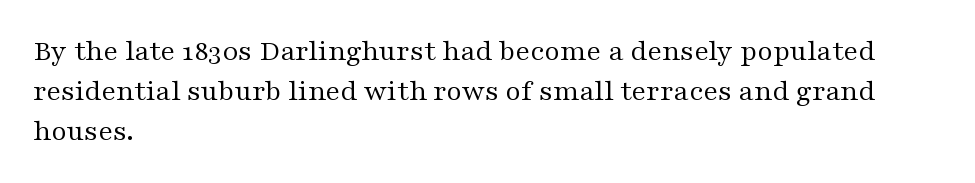
Q: Is the text bold? A: No.
Q: Is the text italic (slanted)? A: No, it is upright.
Q: Is the typeface a serif or a sans-serif typeface? A: Serif.
Q: Is the text underlined? A: No.
Q: How is the paragraph aligned? A: Left-aligned.
Q: Is the spacing between letters normal or unusually wide? A: Normal.
Q: Is the spacing between lines tight, normal or loose? A: Normal.
Q: Width (condensed, normal, or wide)? A: Wide.
Q: Stroke contrast? A: Medium.
Q: x-height? A: Medium.
Q: Monospaced? A: No.
